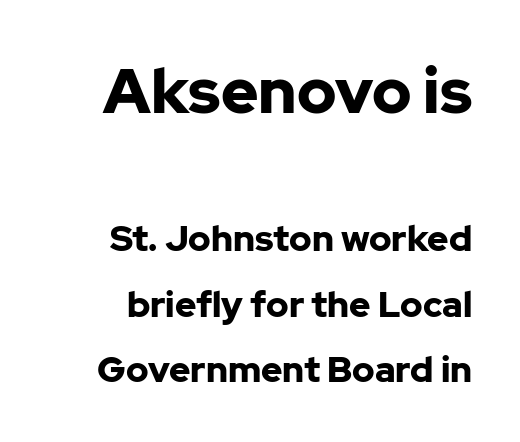
{"serif": "no", "italic": "no", "bold": "yes", "weight": "bold", "width": "normal", "stroke_contrast": "low", "x_height": "medium", "monospaced": "no", "underline": "no", "line_spacing_ratio": 1.83, "letter_spacing": "normal", "letter_spacing_em": 0.0, "larger_block": "first", "size_ratio": 1.75, "glyph_px": 63}
